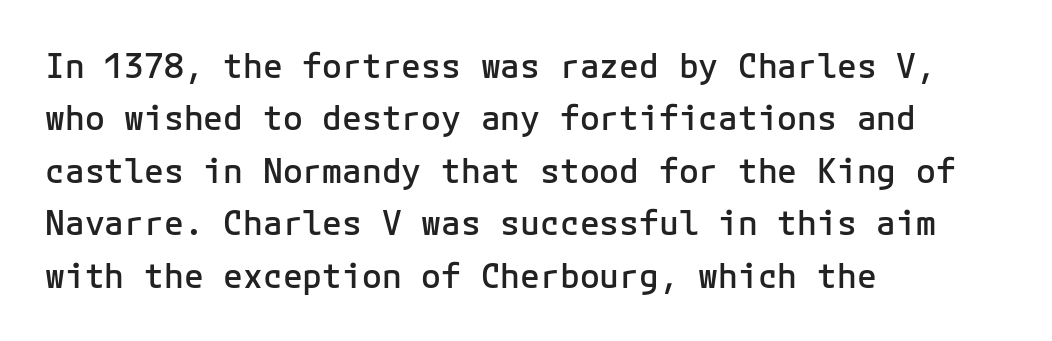
{"serif": "no", "italic": "no", "bold": "semi", "weight": "semibold", "width": "normal", "stroke_contrast": "low", "x_height": "medium", "monospaced": "yes", "underline": "no", "align": "left", "line_spacing": "normal", "line_spacing_ratio": 1.59, "letter_spacing": "normal", "letter_spacing_em": 0.0, "glyph_px": 33}
